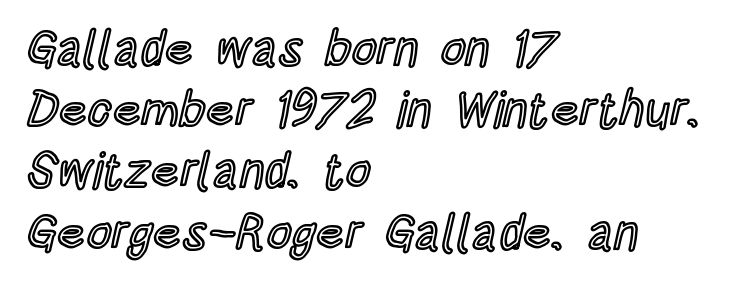
{"width": "condensed", "x_height": "large", "monospaced": "no", "underline": "no", "align": "left", "line_spacing": "normal", "line_spacing_ratio": 1.25, "letter_spacing": "normal", "letter_spacing_em": 0.0, "glyph_px": 49}
